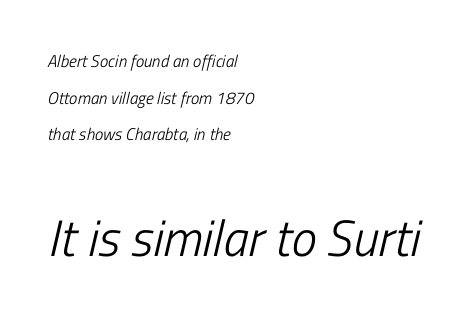
The image shows 51 px light, condensed type, italic (leaning right); set left-aligned, loose line spacing (2.16x), normal letter spacing, not underlined; the second (bottom) block is 3.0x larger; low stroke contrast and a medium x-height.
